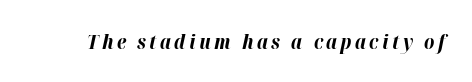
Q: Is the text bold? A: Yes.
Q: Is the text italic (slanted)? A: Yes, it leans right by about 12 degrees.
Q: Is the text underlined? A: No.
